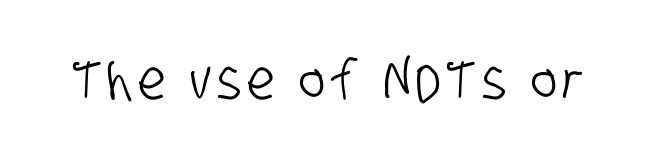
{"serif": "no", "width": "condensed", "stroke_contrast": "low", "x_height": "large", "monospaced": "no", "underline": "no", "glyph_px": 55}
